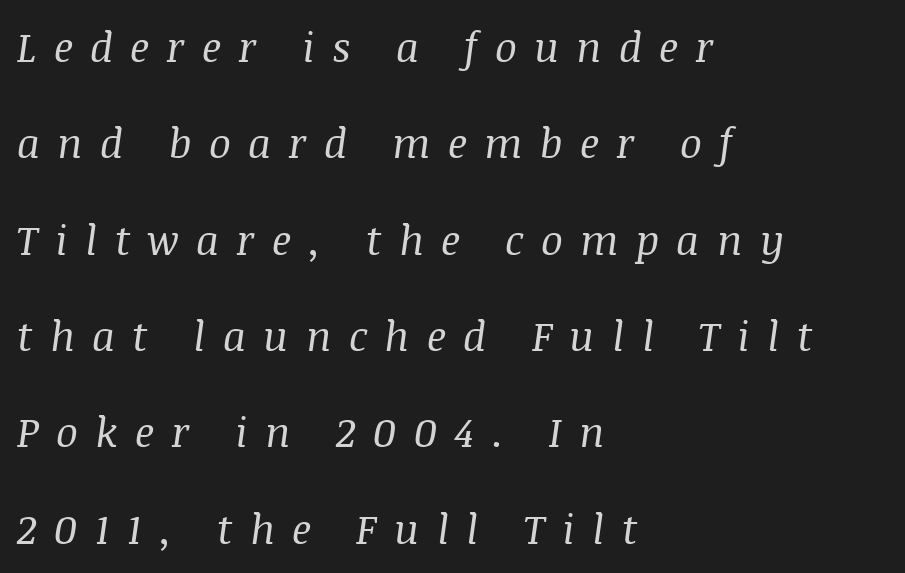
{"serif": "yes", "italic": "yes", "lean": "right", "slant_degrees": 8, "bold": "no", "weight": "regular", "width": "normal", "stroke_contrast": "medium", "x_height": "large", "monospaced": "no", "underline": "no", "align": "left", "line_spacing": "loose", "line_spacing_ratio": 2.35, "letter_spacing": "wide", "letter_spacing_em": 0.42, "glyph_px": 41}
